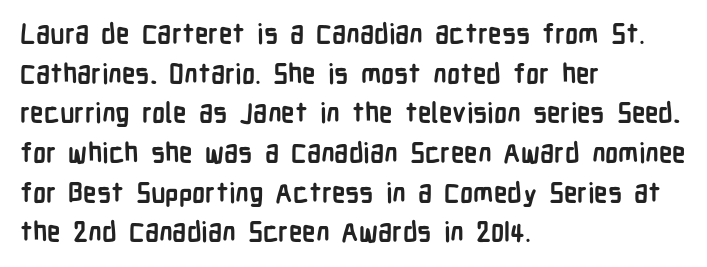
{"italic": "no", "bold": "yes", "underline": "no", "align": "left", "line_spacing": "normal", "line_spacing_ratio": 1.47, "letter_spacing": "normal", "letter_spacing_em": 0.0, "glyph_px": 27}
